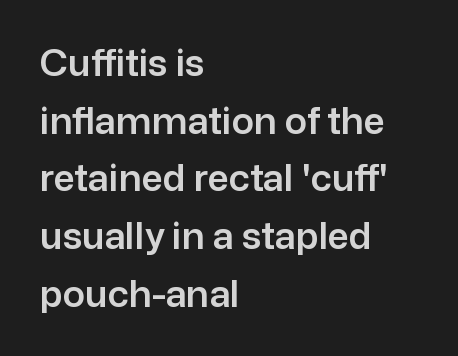
Posture: upright roman. The typesetter chose a ragged-right arrangement here. Letter spacing: default. The characters display no serif detailing; their extremities are plain.
